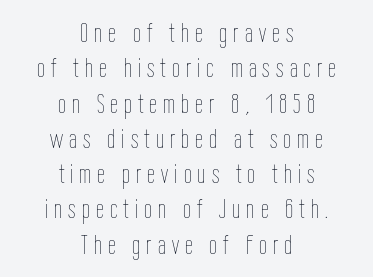
{"italic": "no", "bold": "no", "weight": "thin", "width": "condensed", "stroke_contrast": "low", "x_height": "medium", "monospaced": "no", "underline": "no", "align": "center", "line_spacing": "normal", "line_spacing_ratio": 1.26, "letter_spacing": "wide", "letter_spacing_em": 0.22, "glyph_px": 28}
